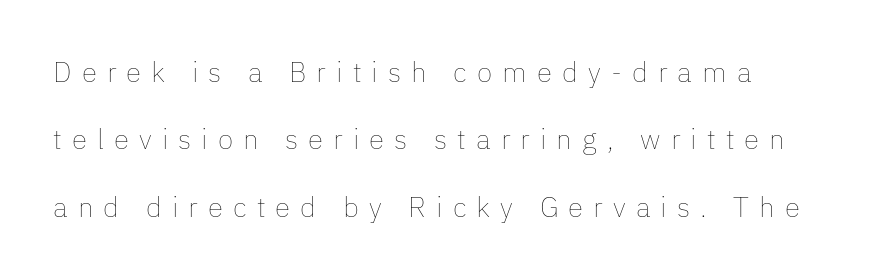
Q: Is the text bold? A: No.
Q: Is the text italic (slanted)? A: No, it is upright.
Q: Is the text underlined? A: No.
Q: Is the spacing between letters normal or unusually wide? A: Unusually wide.
Q: Is the spacing between lines tight, normal or loose? A: Loose.
Q: Width (condensed, normal, or wide)? A: Normal.
Q: Stroke contrast? A: Low.
Q: x-height? A: Medium.
Q: Monospaced? A: No.
